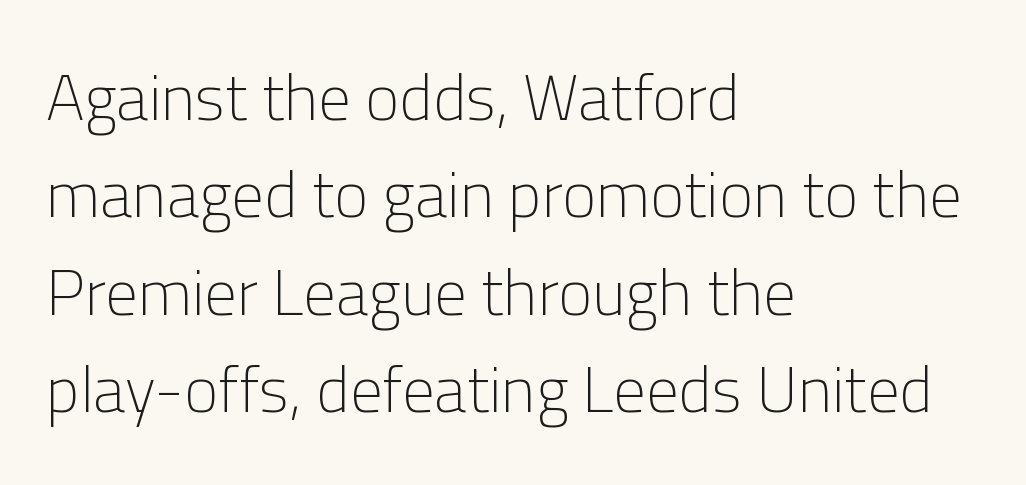
The image shows 65 px light sans-serif type, upright; set left-aligned, normal line spacing (1.5x), normal letter spacing, not underlined; low stroke contrast and a medium x-height.
